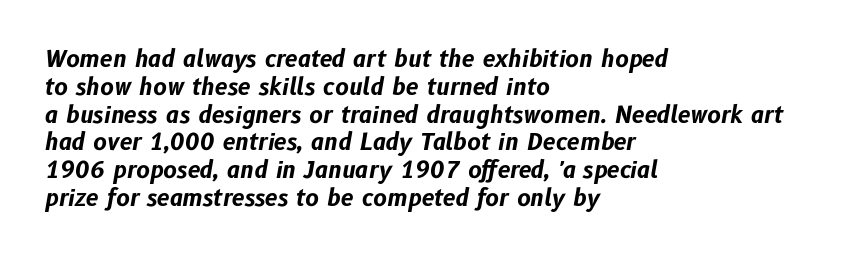
The image shows 23 px bold type, italic (leaning right); set left-aligned, line spacing 1.21x, normal letter spacing, not underlined.
